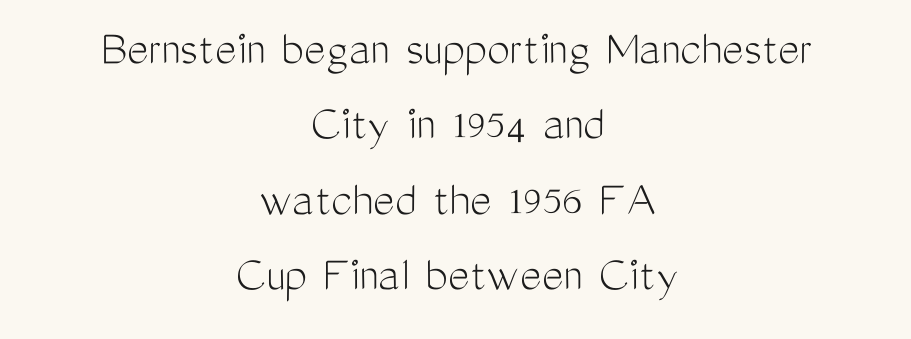
This is the regular roman posture of the typeface. Is the block centered? Yes — each line is placed symmetrically about the middle. This sample uses a sans-serif face. Weight class: somewhere from thin through regular.
